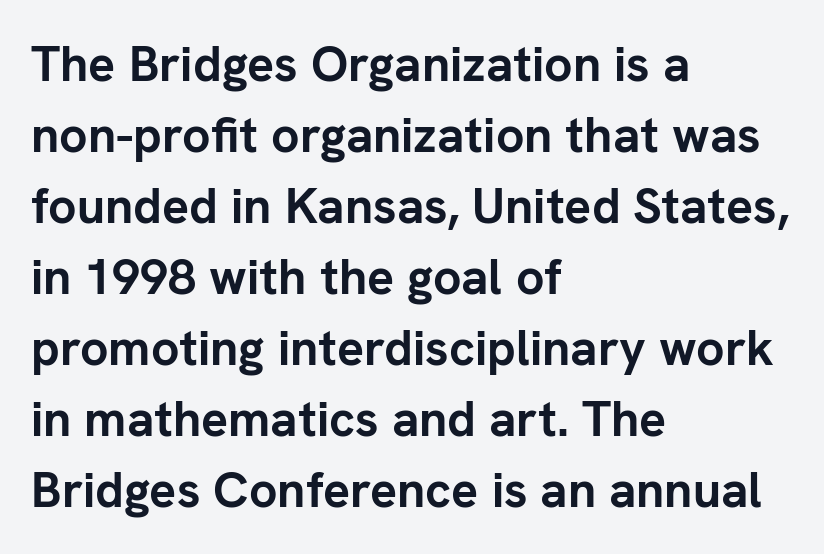
{"serif": "no", "italic": "no", "bold": "yes", "weight": "semibold", "width": "normal", "stroke_contrast": "low", "x_height": "medium", "monospaced": "no", "underline": "no", "align": "left", "line_spacing": "normal", "line_spacing_ratio": 1.42, "letter_spacing": "normal", "letter_spacing_em": 0.0, "glyph_px": 50}
